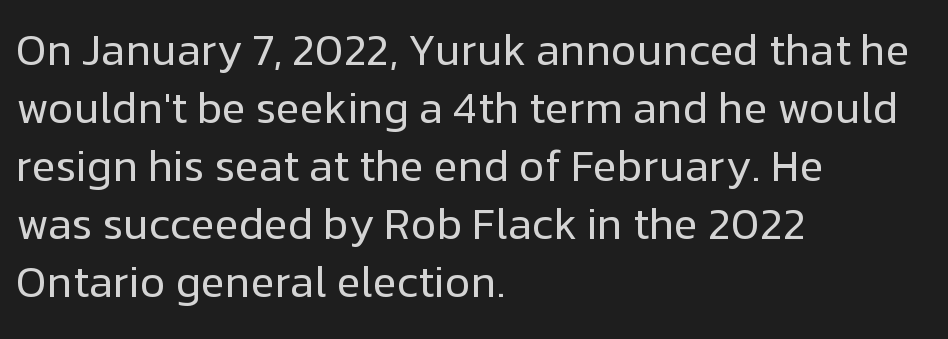
The image shows 44 px regular-weight sans-serif type, upright; set left-aligned, normal line spacing (1.32x), normal letter spacing, not underlined; low stroke contrast and a medium x-height.
